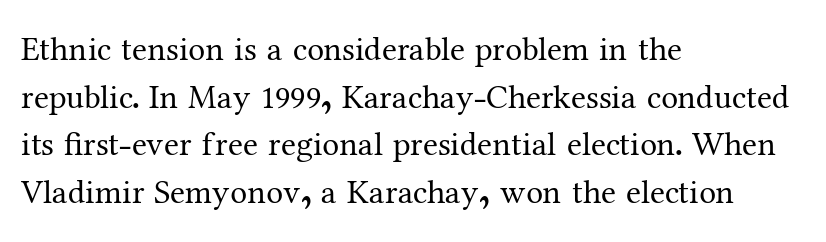
Think standard paragraph weight, or any step lighter than that. The leading is moderate, giving the passage an even texture. Does extra space separate the letters? No, they use regular spacing. Does the lettering tilt? It doesn't — this is upright. The rag falls on the right side of this text block. Think of a printed novel: that variable character pitch is what you see here.
